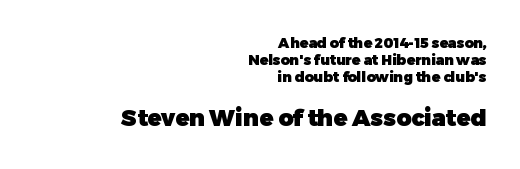
The image shows 23 px bold type, upright; set right-aligned, line spacing 1.21x, normal letter spacing, not underlined; the second (bottom) block is 1.64x larger.
